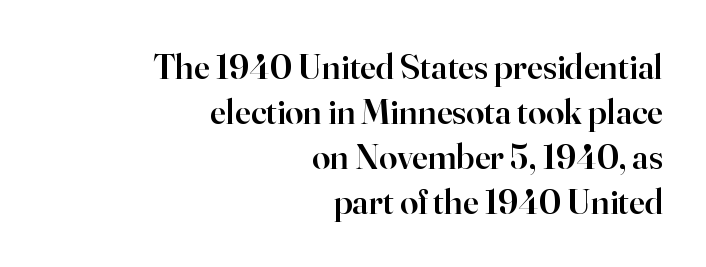
Q: Is the text bold? A: Semi-bold.
Q: Is the text italic (slanted)? A: No, it is upright.
Q: Is the typeface a serif or a sans-serif typeface? A: Serif.
Q: Is the text underlined? A: No.
Q: How is the paragraph aligned? A: Right-aligned.
Q: Is the spacing between letters normal or unusually wide? A: Normal.
Q: Is the spacing between lines tight, normal or loose? A: Normal.
Q: Width (condensed, normal, or wide)? A: Normal.
Q: Stroke contrast? A: High.
Q: x-height? A: Small.
Q: Monospaced? A: No.
